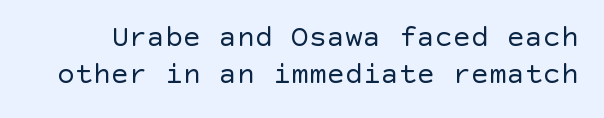
Q: Is the text bold? A: No.
Q: Is the text italic (slanted)? A: No, it is upright.
Q: Is the typeface a serif or a sans-serif typeface? A: Sans-serif.
Q: Is the text underlined? A: No.
Q: Is the spacing between letters normal or unusually wide? A: Normal.
Q: Width (condensed, normal, or wide)? A: Normal.
Q: x-height? A: Large.
